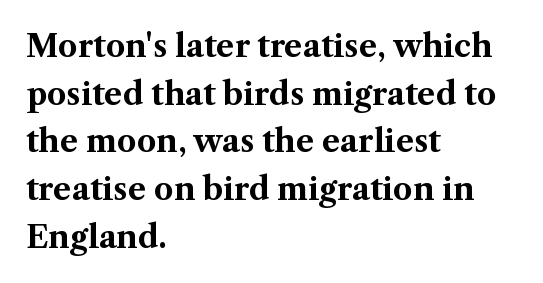
{"serif": "yes", "italic": "no", "bold": "yes", "weight": "bold", "width": "normal", "stroke_contrast": "medium", "x_height": "medium", "monospaced": "no", "underline": "no", "align": "left", "line_spacing": "normal", "line_spacing_ratio": 1.54, "letter_spacing": "normal", "letter_spacing_em": 0.0, "glyph_px": 31}
